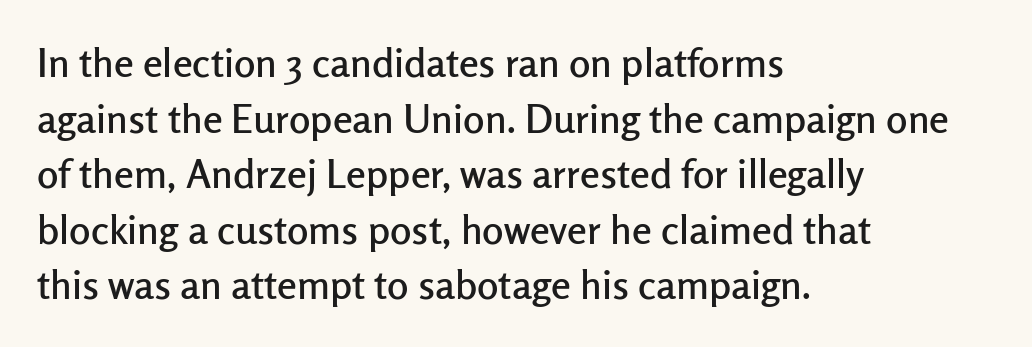
You could not count columns in this text — the font is proportionally spaced. Do the letters lean? They stand straight. Reading down the column, the eye jumps a familiar distance to each next line. Just letters on the line, the space beneath them empty.
